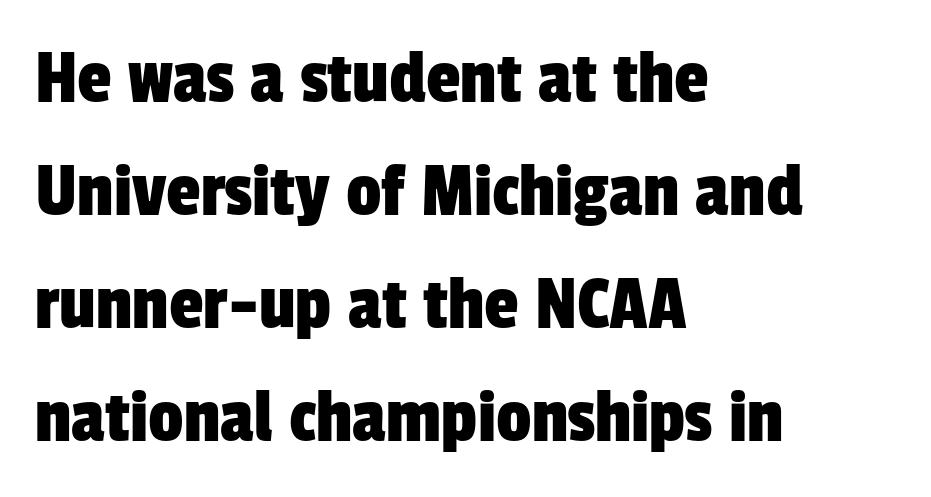
Q: Is the typeface a serif or a sans-serif typeface? A: Sans-serif.
Q: Is the text underlined? A: No.
Q: How is the paragraph aligned? A: Left-aligned.
Q: Is the spacing between letters normal or unusually wide? A: Normal.
Q: Is the spacing between lines tight, normal or loose? A: Normal.
Q: Width (condensed, normal, or wide)? A: Condensed.
Q: Stroke contrast? A: Low.
Q: x-height? A: Medium.
Q: Monospaced? A: No.
